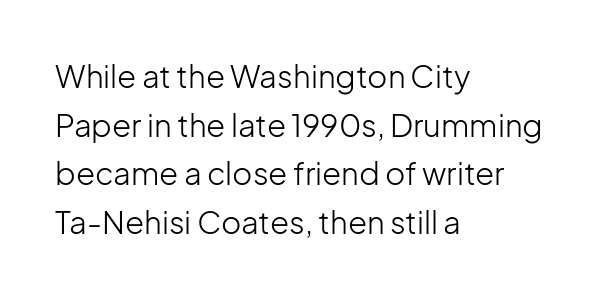
{"serif": "no", "italic": "no", "bold": "no", "weight": "light", "width": "normal", "stroke_contrast": "low", "x_height": "medium", "monospaced": "no", "underline": "no", "align": "left", "line_spacing": "normal", "line_spacing_ratio": 1.57, "letter_spacing": "normal", "letter_spacing_em": 0.0, "glyph_px": 31}
